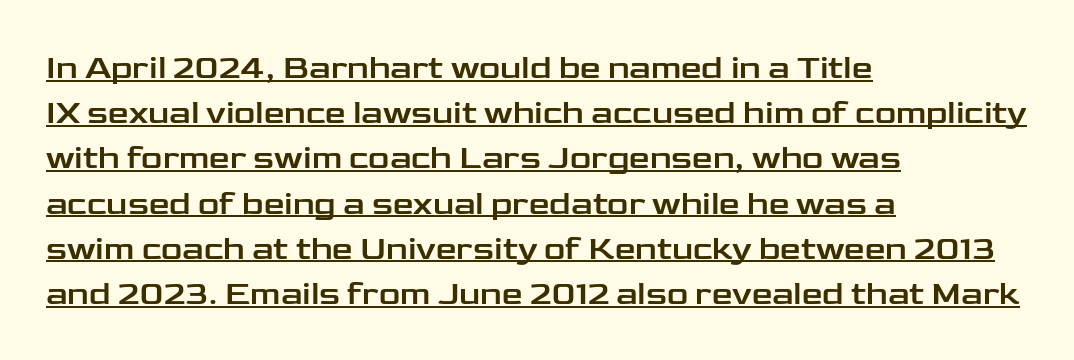
Grotesque or geometric, the face here clearly has no serifs. Varying glyph widths throughout — classic text-font behaviour. You can tell it's not italic because the verticals are truly vertical. A student would call this left alignment; a typographer would say flush left, rag right.
